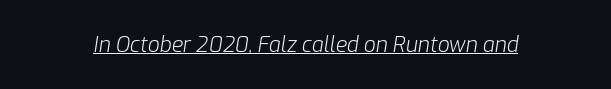
The image shows 21 px text type, italic (leaning right); set normal letter spacing, underlined.
